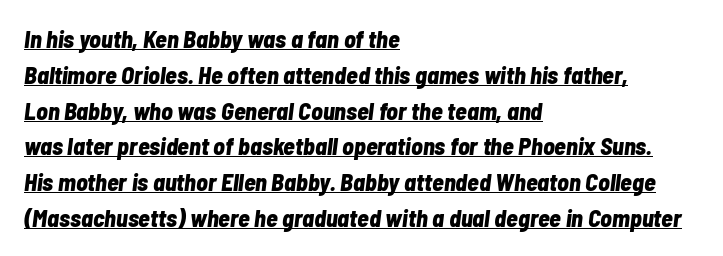
The image shows 24 px bold type, italic (leaning right); set left-aligned, normal line spacing (1.49x), normal letter spacing, underlined.
